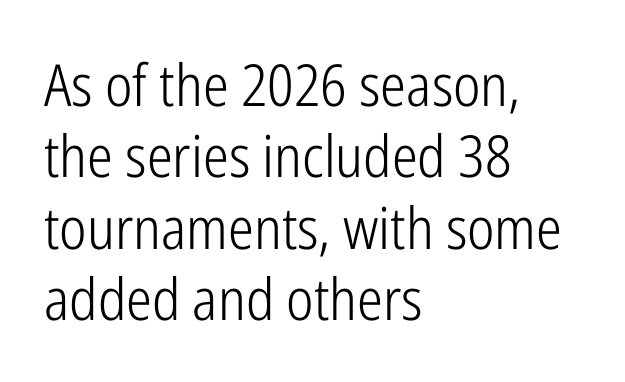
The image shows 58 px light, condensed sans-serif type, upright; set left-aligned, line spacing 1.23x, normal letter spacing, not underlined; low stroke contrast and a medium x-height.
